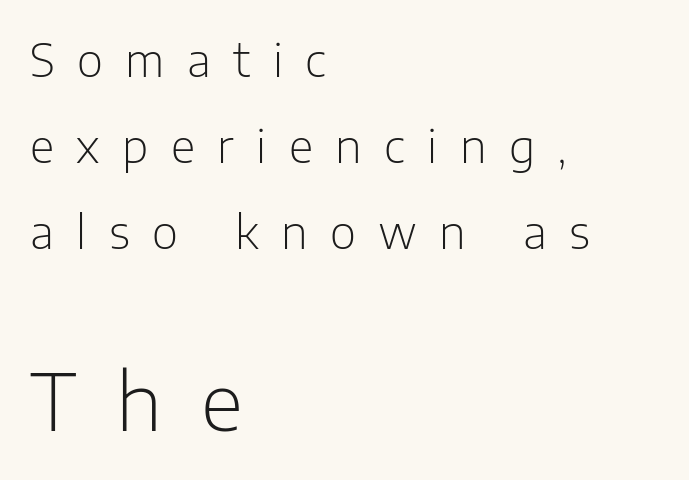
Look at the bottom of the vertical strokes: they stop flat, with no serifs. These glyphs show unthickened strokes, regular width or finer. Top chunk: small. Bottom chunk: large. Typeset ragged right — the left edge is the straight one.
